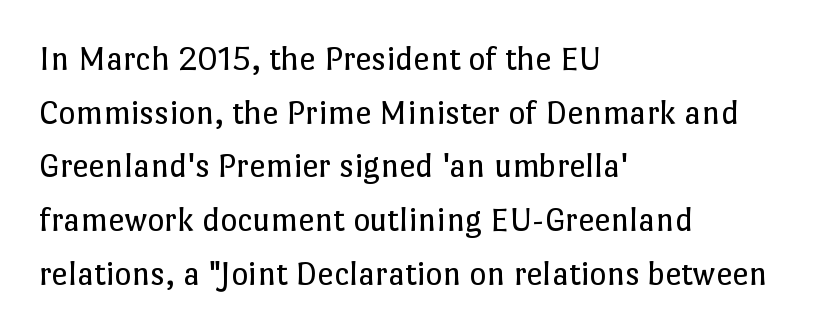
{"italic": "no", "bold": "no", "weight": "regular", "width": "normal", "stroke_contrast": "low", "x_height": "medium", "monospaced": "no", "underline": "no", "align": "left", "line_spacing": "normal", "line_spacing_ratio": 1.49, "letter_spacing": "normal", "letter_spacing_em": 0.0, "glyph_px": 36}
